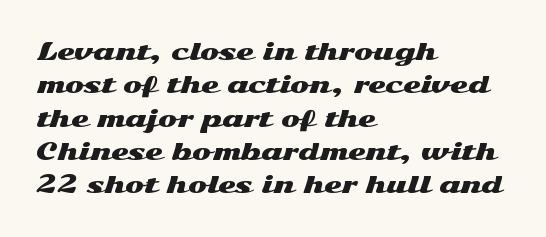
Q: Is the text italic (slanted)? A: Yes.
Q: Is the text underlined? A: No.
Q: How is the paragraph aligned? A: Left-aligned.
Q: Is the spacing between letters normal or unusually wide? A: Normal.
Q: Is the spacing between lines tight, normal or loose? A: Normal.
